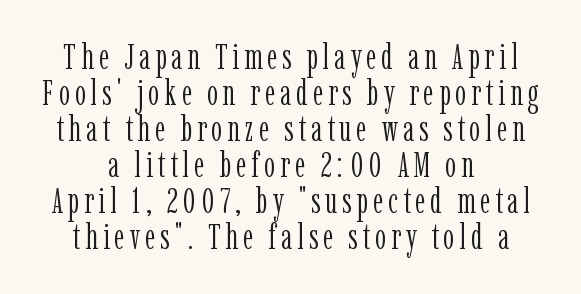
{"serif": "yes", "italic": "no", "bold": "no", "weight": "light", "width": "condensed", "stroke_contrast": "low", "x_height": "medium", "monospaced": "no", "underline": "no", "align": "center", "line_spacing": "tight", "line_spacing_ratio": 1.03, "glyph_px": 35}
